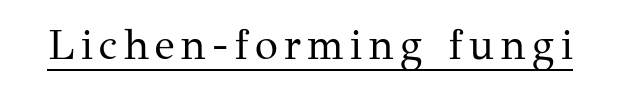
The image shows 42 px regular-weight serif type, upright; set underlined; medium stroke contrast and a medium x-height.
